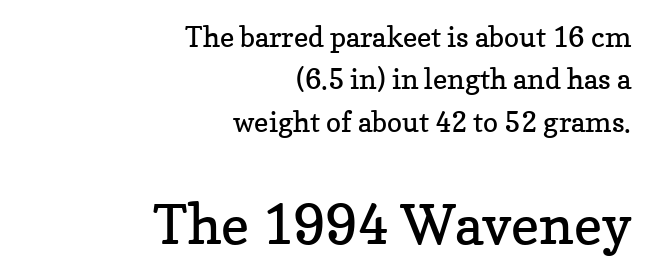
Q: Is the text bold? A: No.
Q: Is the text italic (slanted)? A: No, it is upright.
Q: Is the typeface a serif or a sans-serif typeface? A: Serif.
Q: Is the text underlined? A: No.
Q: How is the paragraph aligned? A: Right-aligned.
Q: Is the spacing between letters normal or unusually wide? A: Normal.
Q: Is the spacing between lines tight, normal or loose? A: Normal.
Q: Which block of text is set in a larger size, the first (top) or the second (bottom)? A: The second (bottom) one.
Q: Width (condensed, normal, or wide)? A: Normal.
Q: Stroke contrast? A: Low.
Q: x-height? A: Medium.
Q: Monospaced? A: No.
